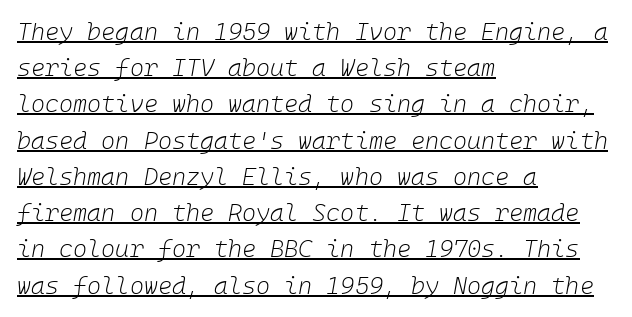
The whole block is typeset with a tilt. These glyphs show unthickened strokes, regular width or finer. Each line of the rendering has a horizontal stroke beneath the glyphs. The paragraph shown leans on its left margin.
